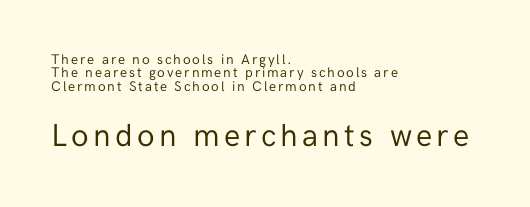
The image shows 32 px regular-weight sans-serif type, upright; set left-aligned, tight line spacing (0.96x), not underlined; the second (bottom) block is 2.29x larger; low stroke contrast and a medium x-height.
